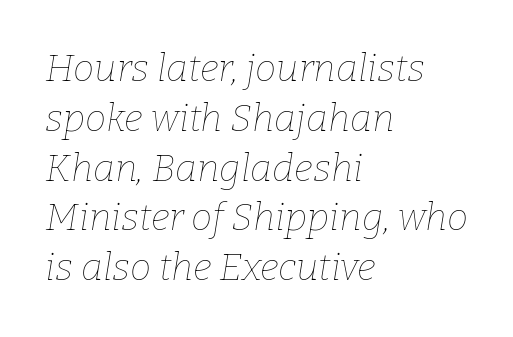
{"italic": "yes", "lean": "right", "slant_degrees": 9, "bold": "no", "weight": "thin", "width": "normal", "stroke_contrast": "low", "x_height": "medium", "monospaced": "no", "underline": "no", "align": "left", "line_spacing": "normal", "line_spacing_ratio": 1.31, "letter_spacing": "normal", "letter_spacing_em": 0.0, "glyph_px": 38}
